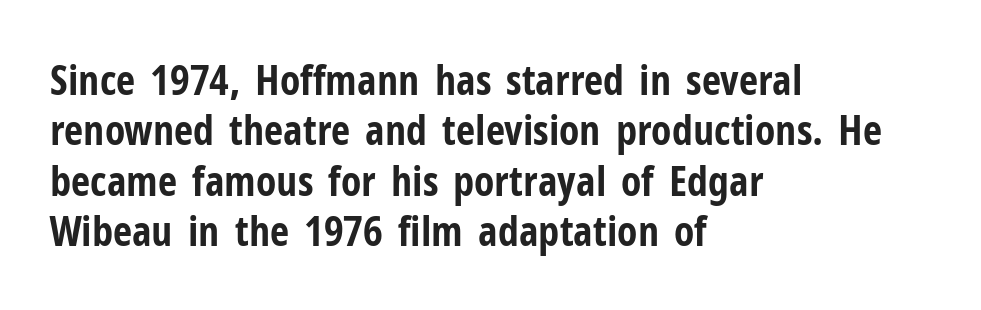
{"serif": "no", "italic": "no", "bold": "yes", "weight": "bold", "width": "condensed", "stroke_contrast": "low", "x_height": "medium", "monospaced": "no", "underline": "no", "align": "left", "line_spacing_ratio": 1.2, "letter_spacing": "normal", "letter_spacing_em": 0.0, "glyph_px": 42}
